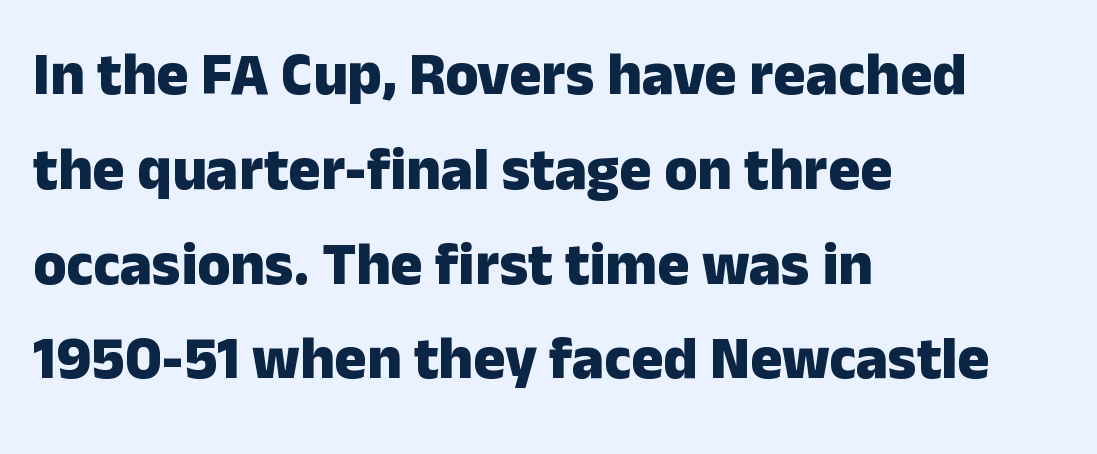
Q: Is the text bold? A: Yes.
Q: Is the text italic (slanted)? A: No, it is upright.
Q: Is the typeface a serif or a sans-serif typeface? A: Sans-serif.
Q: Is the text underlined? A: No.
Q: How is the paragraph aligned? A: Left-aligned.
Q: Is the spacing between letters normal or unusually wide? A: Normal.
Q: Is the spacing between lines tight, normal or loose? A: Normal.
Q: Width (condensed, normal, or wide)? A: Normal.
Q: Stroke contrast? A: Low.
Q: x-height? A: Medium.
Q: Monospaced? A: No.
